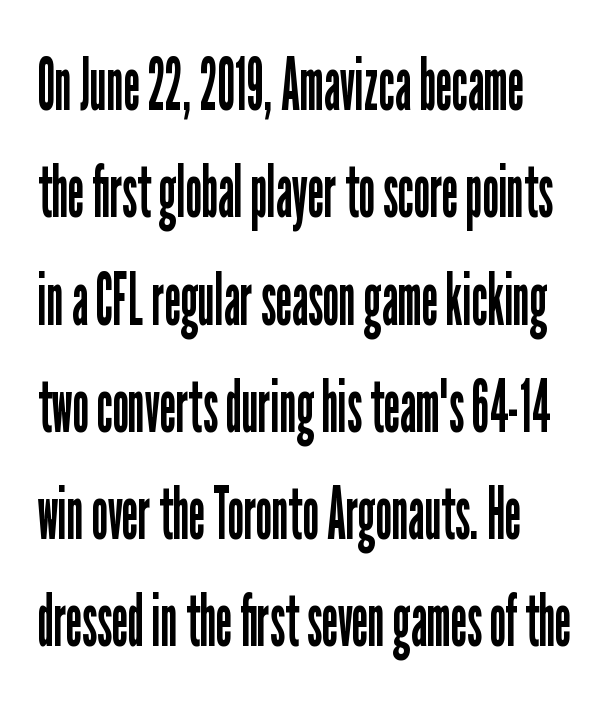
Font category for this specimen: sans-serif. Does the copy run flush right? No — it runs flush left. Character widths vary here, with narrow letters taking less room than wide ones. Compared with a typical body face, this is equally light or lighter still. This sample keeps an unexceptional amount of space between lines. The foot of each line stays bare and open.
